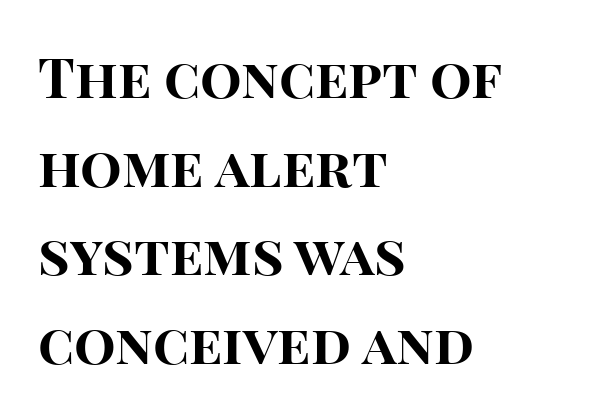
The image shows 55 px bold sans-serif type, upright; set left-aligned, normal line spacing (1.61x), normal letter spacing, not underlined; high stroke contrast and a large x-height.
